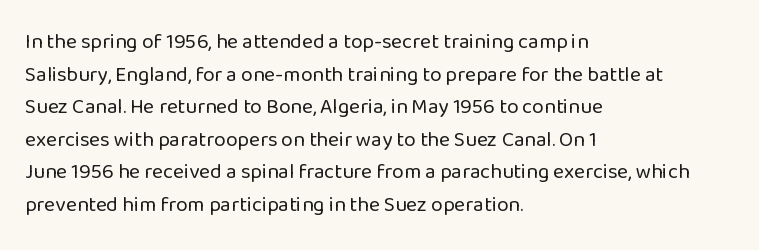
{"italic": "no", "bold": "no", "underline": "no", "align": "left", "line_spacing": "normal", "line_spacing_ratio": 1.55, "letter_spacing": "normal", "letter_spacing_em": 0.0, "glyph_px": 21}
